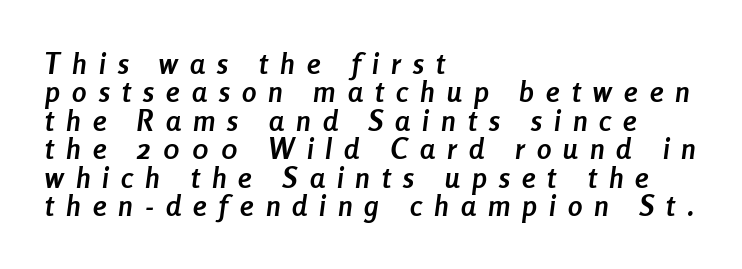
Q: Is the text bold? A: Yes.
Q: Is the text italic (slanted)? A: Yes, it leans right by about 8 degrees.
Q: Is the text underlined? A: No.
Q: How is the paragraph aligned? A: Left-aligned.
Q: Is the spacing between letters normal or unusually wide? A: Unusually wide.
Q: Is the spacing between lines tight, normal or loose? A: Tight.
Q: Width (condensed, normal, or wide)? A: Condensed.
Q: Stroke contrast? A: Low.
Q: x-height? A: Medium.
Q: Monospaced? A: No.
